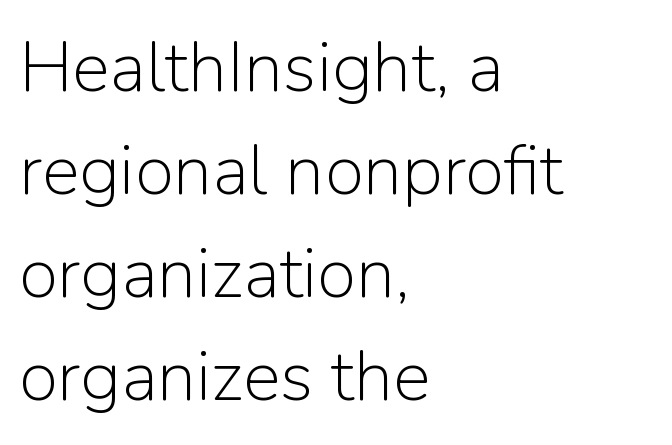
The passage shown is typeset with a sans-serif family. Nothing heavy about these letters — not bold at all. Is the letter spacing exaggerated? No — it looks like the ordinary default. The specimen omits any rule beneath the text block's lines. Every stem runs plumb, perpendicular to the baseline.
